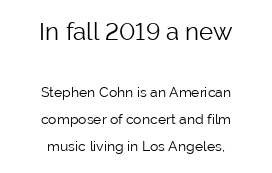
{"italic": "no", "bold": "no", "underline": "no", "align": "center", "line_spacing": "loose", "line_spacing_ratio": 1.94, "letter_spacing": "normal", "letter_spacing_em": 0.0, "larger_block": "first", "size_ratio": 1.71, "glyph_px": 24}
